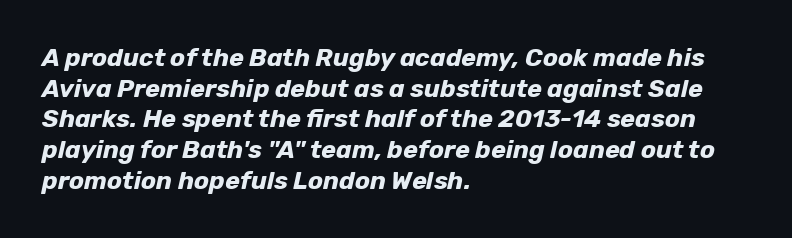
Q: Is the text bold? A: Yes.
Q: Is the text italic (slanted)? A: Yes, it leans right by about 12 degrees.
Q: Is the text underlined? A: No.
Q: How is the paragraph aligned? A: Left-aligned.
Q: Is the spacing between letters normal or unusually wide? A: Normal.
